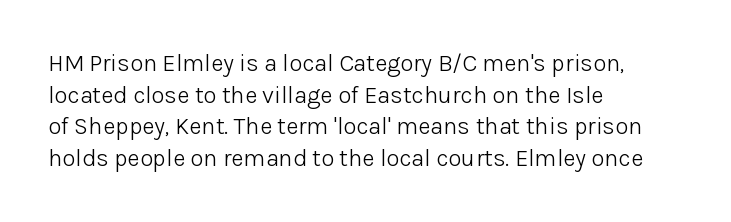
Q: Is the text bold? A: No.
Q: Is the text italic (slanted)? A: No, it is upright.
Q: Is the text underlined? A: No.
Q: How is the paragraph aligned? A: Left-aligned.
Q: Is the spacing between letters normal or unusually wide? A: Normal.
Q: Is the spacing between lines tight, normal or loose? A: Normal.
